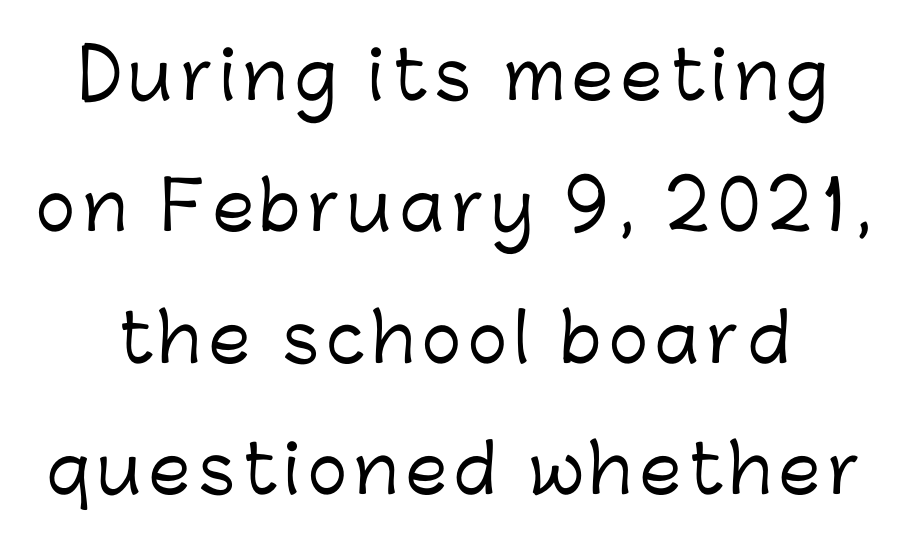
The image shows 66 px sans-serif type, upright; set loose line spacing (1.99x), not underlined; low stroke contrast and a medium x-height.
